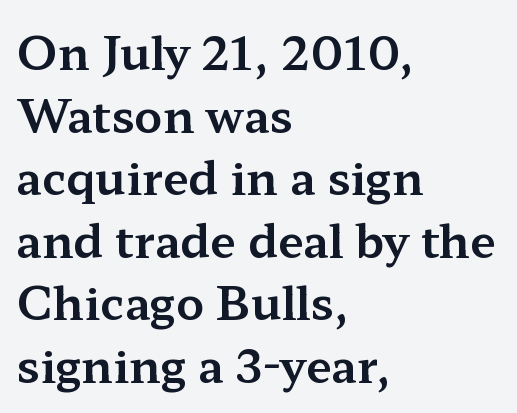
Q: Is the text italic (slanted)? A: No, it is upright.
Q: Is the typeface a serif or a sans-serif typeface? A: Serif.
Q: Is the text underlined? A: No.
Q: How is the paragraph aligned? A: Left-aligned.
Q: Is the spacing between letters normal or unusually wide? A: Normal.
Q: Is the spacing between lines tight, normal or loose? A: Normal.
Q: Width (condensed, normal, or wide)? A: Wide.
Q: Stroke contrast? A: Medium.
Q: x-height? A: Medium.
Q: Monospaced? A: No.
